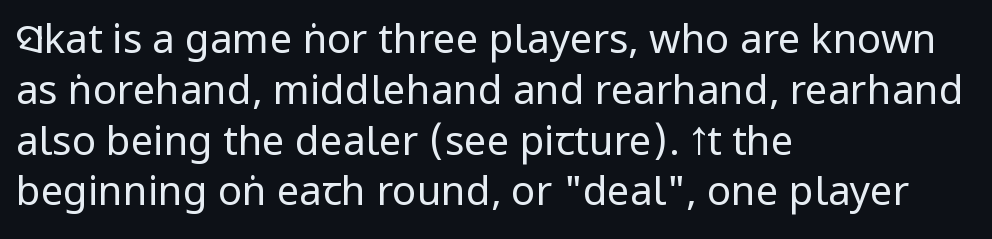
You could not count columns in this text — the font is proportionally spaced. Letters have the restrained weight of plain body copy at most. Unmarked baselines from the first word to the last. Is there much room between lines? A standard amount, neither cramped nor airy. The designer went with a sans here, leaving each stem footless. Horizontally, the lines are justified to the leading edge only.
